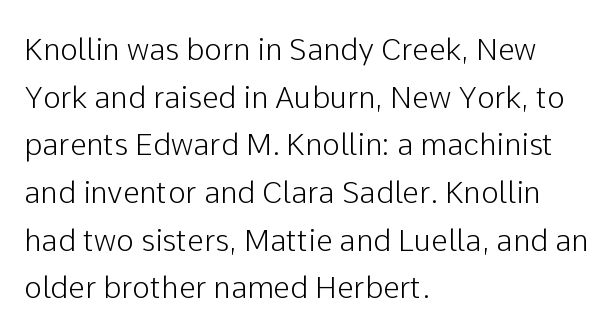
The image shows 30 px sans-serif type, upright; set left-aligned, normal line spacing (1.59x), normal letter spacing, not underlined; low stroke contrast and a medium x-height.
